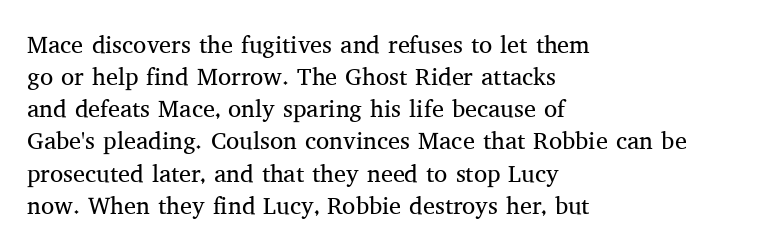
The image shows 24 px text type, upright; set left-aligned, normal line spacing (1.34x), normal letter spacing, not underlined.
